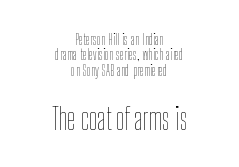
The image shows 30 px thin, condensed type, upright; set centered, tight line spacing (1.02x), normal letter spacing, not underlined; the second (bottom) block is 2.0x larger; low stroke contrast and a medium x-height.
